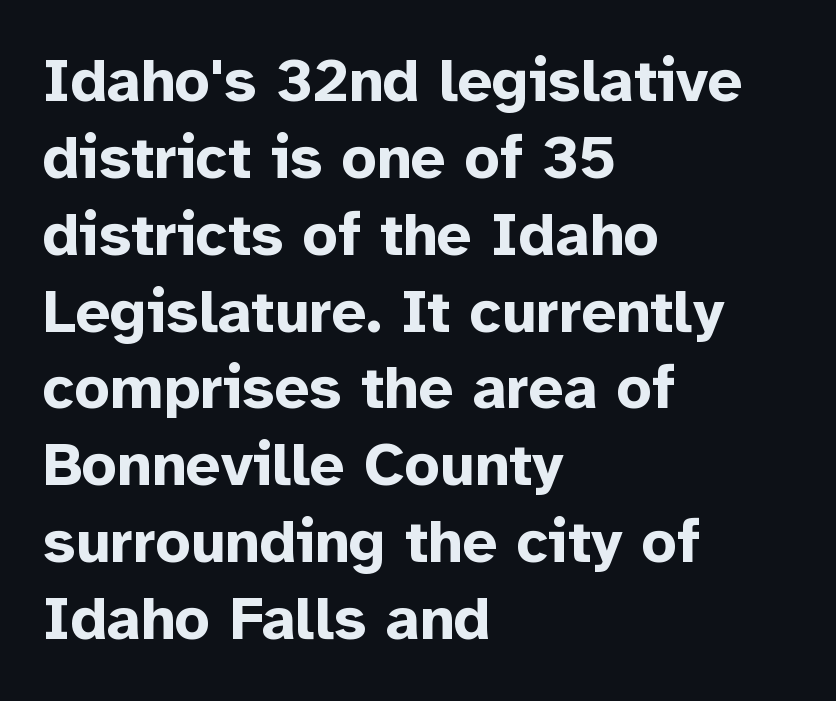
A full-strength bold gives these letters their thick strokes. The letters advance in unequal steps, a hallmark of proportional type. A classic flush-left, rag-right setting is used for this passage. Nothing sits at the stroke ends, so this counts as sans-serif.
